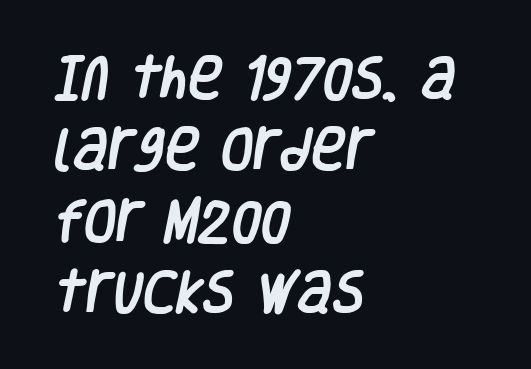
The image shows 47 px condensed sans-serif type; set left-aligned, normal line spacing (1.52x), normal letter spacing, not underlined; low stroke contrast and a large x-height.
